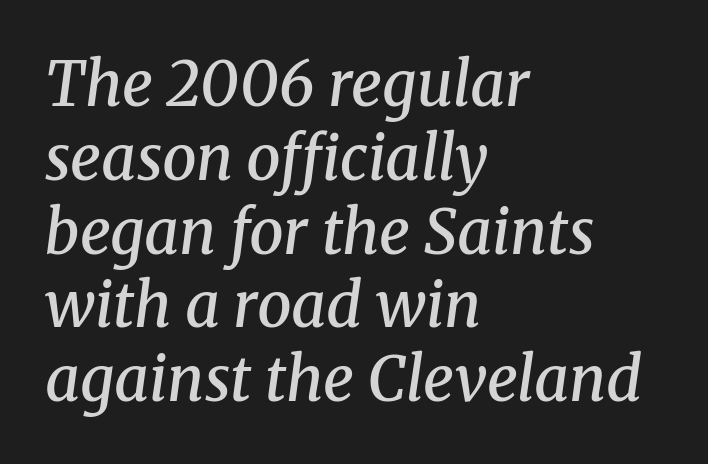
The image shows 61 px semibold serif type, italic (leaning right); set left-aligned, line spacing 1.21x, normal letter spacing, not underlined; medium stroke contrast and a medium x-height.
